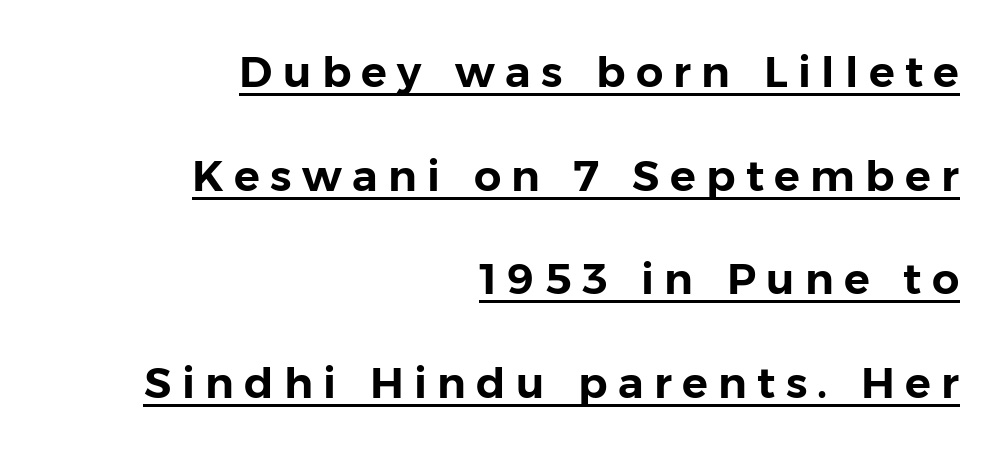
{"serif": "no", "italic": "no", "width": "normal", "stroke_contrast": "low", "x_height": "medium", "monospaced": "no", "underline": "yes", "align": "right", "line_spacing": "loose", "line_spacing_ratio": 2.41, "letter_spacing": "wide", "letter_spacing_em": 0.24, "glyph_px": 43}
